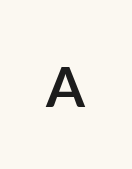
The face used here is proportionally spaced, like ordinary book or web type. A bare baseline throughout the passage. The characters display no serif detailing; their extremities are plain. Each glyph is drawn with semibold strokes, heavier than normal yet not fully bold. Is there any slant? The stems are plumb. Tracking here is generous; glyphs stand well apart from one another.
